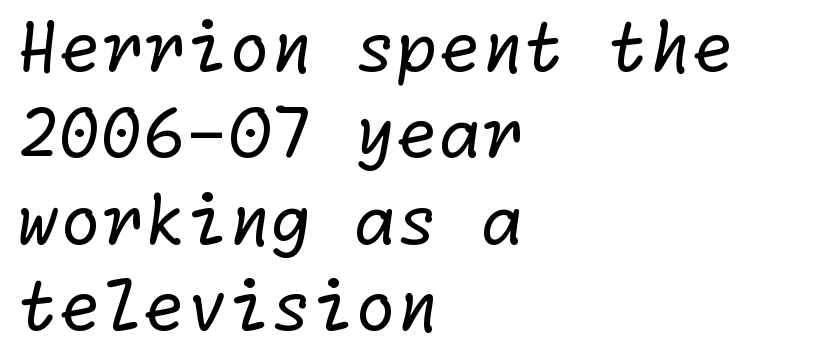
The image shows 68 px regular-weight sans-serif type; set left-aligned, normal line spacing (1.27x), normal letter spacing, not underlined; low stroke contrast and a medium x-height.
